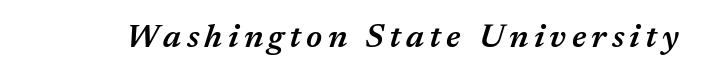
The image shows 33 px semibold type, italic (leaning right); set not underlined; medium stroke contrast and a medium x-height.
